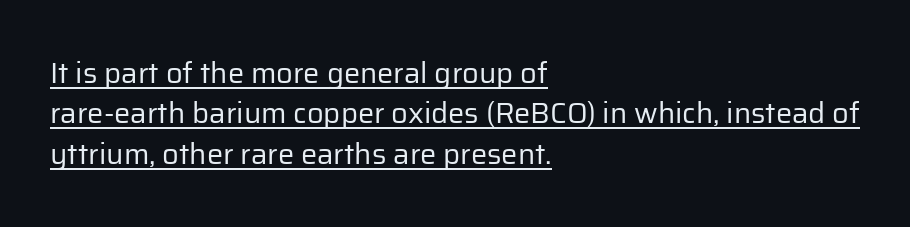
Q: Is the text bold? A: No.
Q: Is the text italic (slanted)? A: No, it is upright.
Q: Is the typeface a serif or a sans-serif typeface? A: Sans-serif.
Q: Is the text underlined? A: Yes.
Q: How is the paragraph aligned? A: Left-aligned.
Q: Is the spacing between letters normal or unusually wide? A: Normal.
Q: Is the spacing between lines tight, normal or loose? A: Normal.
Q: Width (condensed, normal, or wide)? A: Normal.
Q: Stroke contrast? A: Low.
Q: x-height? A: Medium.
Q: Monospaced? A: No.
